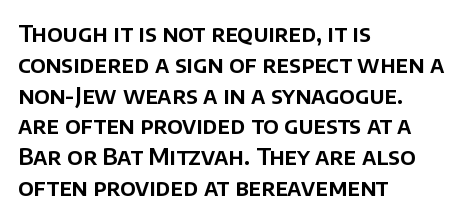
The glyphs are unaccompanied by any horizontal stroke below them. Quick note: not italic, upright. Each word holds together tightly as a unit, with standard inter-letter gaps. The paragraph shown leans on its left margin. Does the leading feel generous? No, just average.
